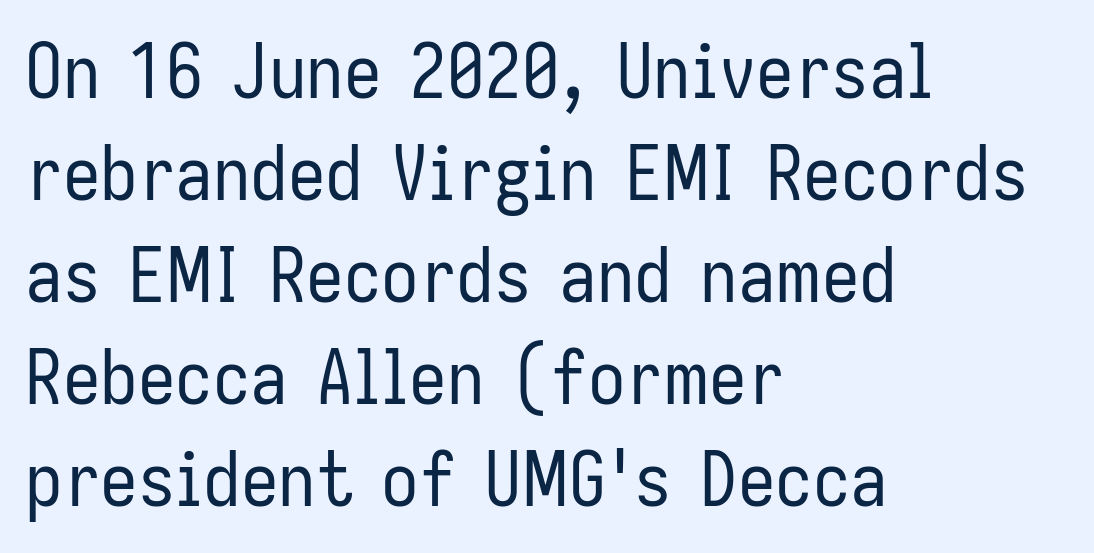
Q: Is the text bold? A: No.
Q: Is the text italic (slanted)? A: No, it is upright.
Q: Is the typeface a serif or a sans-serif typeface? A: Sans-serif.
Q: Is the text underlined? A: No.
Q: How is the paragraph aligned? A: Left-aligned.
Q: Is the spacing between letters normal or unusually wide? A: Normal.
Q: Is the spacing between lines tight, normal or loose? A: Normal.
Q: Width (condensed, normal, or wide)? A: Condensed.
Q: Stroke contrast? A: Low.
Q: x-height? A: Medium.
Q: Monospaced? A: No.
